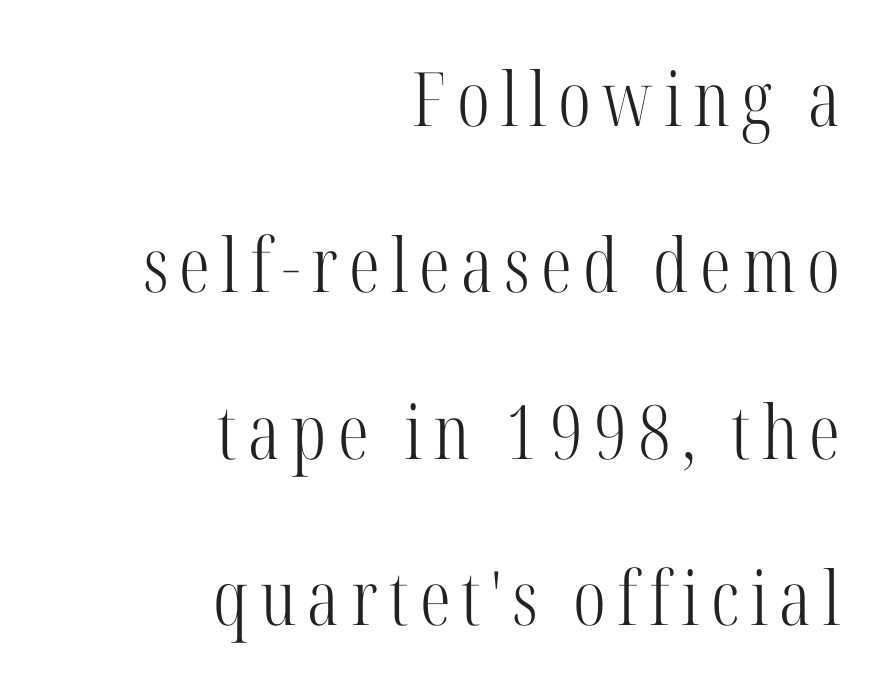
No extra ink here — the face is not bold. Letterform terminals end in serifs throughout the passage. The vertical gap from one line to the next is large. A clean baseline with only descenders dipping below it. The lines in this sample share a right terminus and differ only in where they begin.
